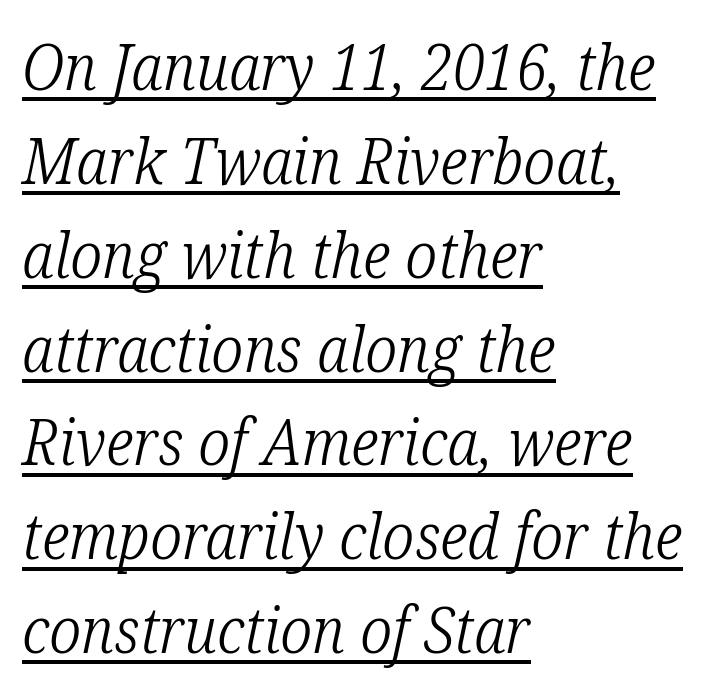
{"serif": "yes", "italic": "yes", "lean": "right", "slant_degrees": 12, "bold": "no", "weight": "light", "width": "condensed", "stroke_contrast": "low", "x_height": "medium", "monospaced": "no", "underline": "yes", "align": "left", "line_spacing": "normal", "line_spacing_ratio": 1.49, "letter_spacing": "normal", "letter_spacing_em": 0.0, "glyph_px": 63}
